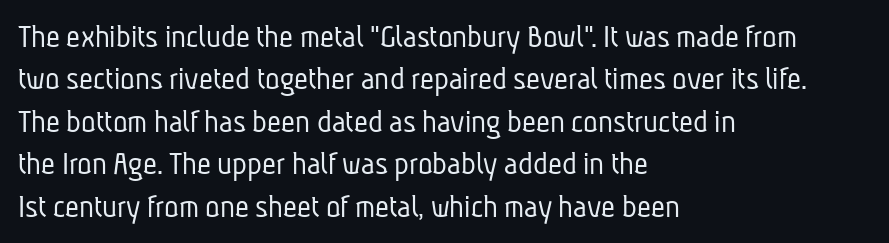
Q: Is the text bold? A: No.
Q: Is the typeface a serif or a sans-serif typeface? A: Sans-serif.
Q: Is the text underlined? A: No.
Q: How is the paragraph aligned? A: Left-aligned.
Q: Is the spacing between letters normal or unusually wide? A: Normal.
Q: Is the spacing between lines tight, normal or loose? A: Normal.
Q: Width (condensed, normal, or wide)? A: Condensed.
Q: Stroke contrast? A: Low.
Q: x-height? A: Medium.
Q: Monospaced? A: No.
